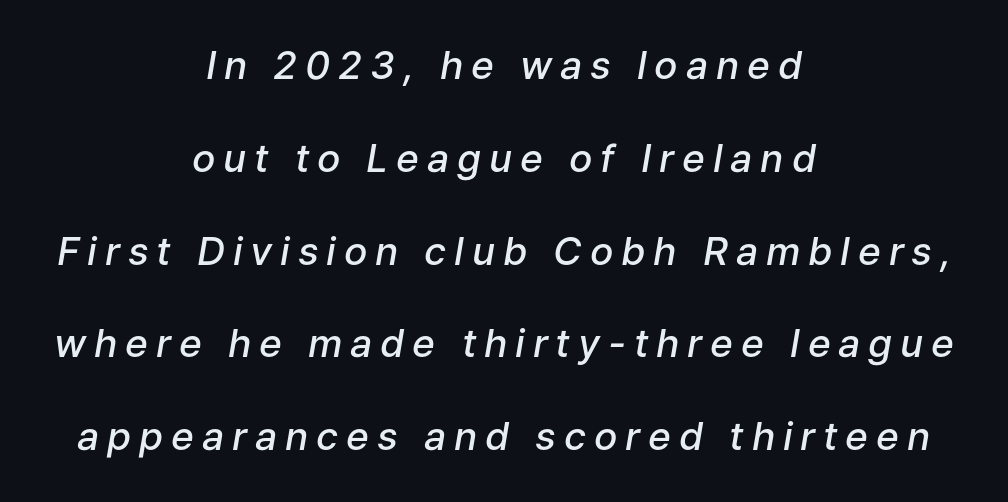
Q: Is the text bold? A: Semi-bold.
Q: Is the text italic (slanted)? A: Yes, it leans right by about 9 degrees.
Q: Is the text underlined? A: No.
Q: How is the paragraph aligned? A: Centered.
Q: Is the spacing between letters normal or unusually wide? A: Unusually wide.
Q: Is the spacing between lines tight, normal or loose? A: Loose.
Q: Width (condensed, normal, or wide)? A: Normal.
Q: Stroke contrast? A: Low.
Q: x-height? A: Medium.
Q: Monospaced? A: No.
